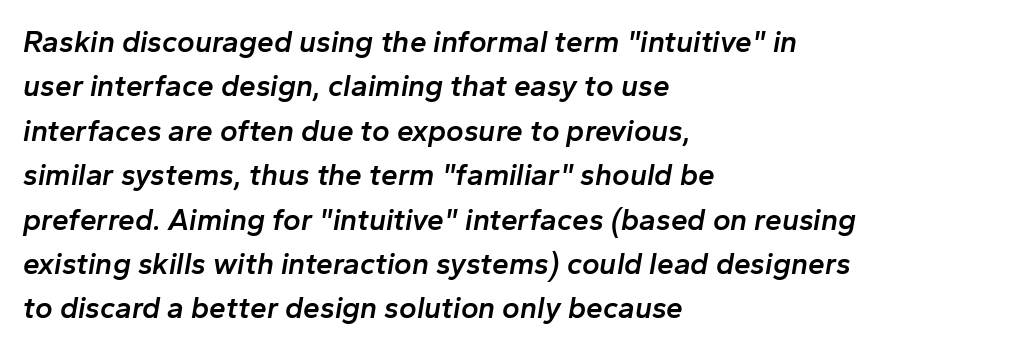
{"italic": "yes", "lean": "right", "slant_degrees": 10, "bold": "semi", "weight": "semibold", "width": "normal", "stroke_contrast": "low", "x_height": "medium", "monospaced": "no", "underline": "no", "align": "left", "line_spacing": "normal", "line_spacing_ratio": 1.48, "letter_spacing": "normal", "letter_spacing_em": 0.0, "glyph_px": 30}
